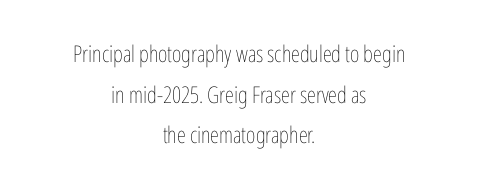
Q: Is the text bold? A: No.
Q: Is the text italic (slanted)? A: No, it is upright.
Q: Is the text underlined? A: No.
Q: How is the paragraph aligned? A: Centered.
Q: Is the spacing between letters normal or unusually wide? A: Normal.
